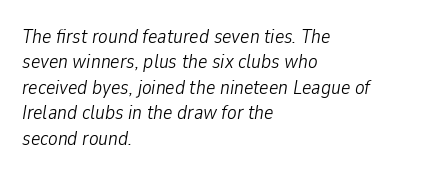
This sample uses plain, unmodified letter spacing. The text block is weighted toward the left margin, trailing off unevenly rightward. Anything drawn beneath the words? Only blank space. The vertical gap from one line to the next is medium. The typography opts for an oblique posture over an upright one.
